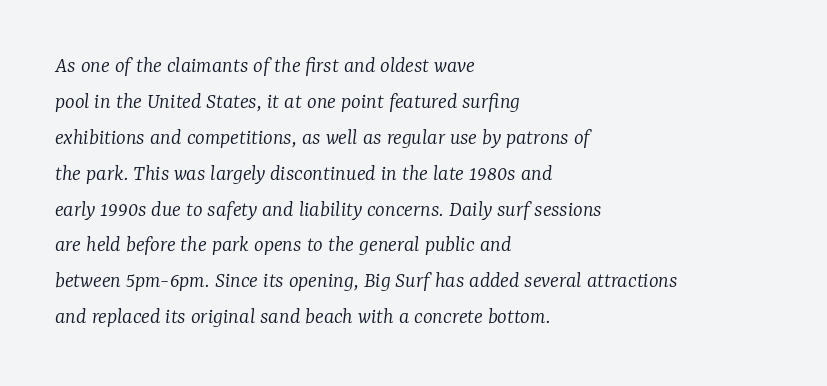
Caption: face not bold, strokes unweighted. In terms of leading, this rendering sits right in the middle. Unmarked baselines from the first word to the last. Words appear dense and cohesive because spacing is normal. The rendering anchors every line to the left-hand side.
